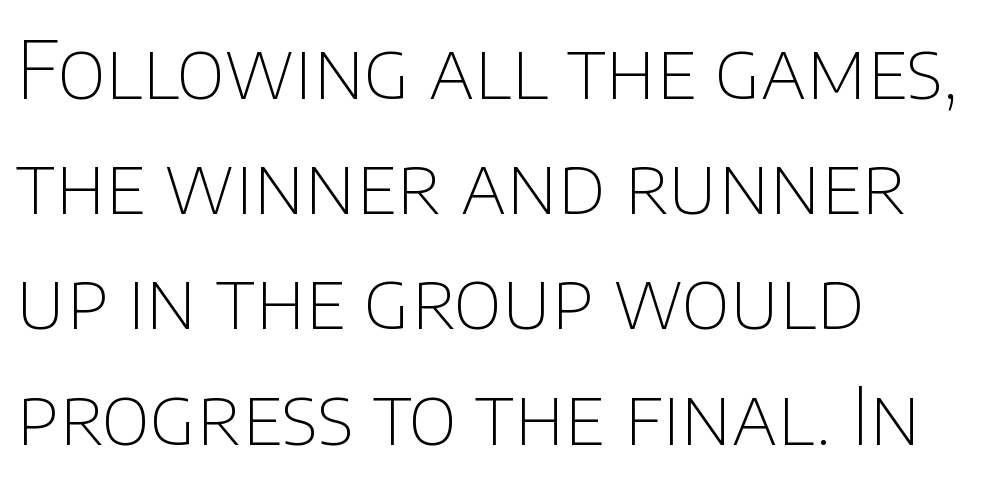
These lines were composed using upright roman letters. The area under the type is left untouched. A classic flush-left, rag-right setting is used for this passage. Weight: regular or lighter. This rendering employs a face without finishing strokes, i.e., a sans-serif.
